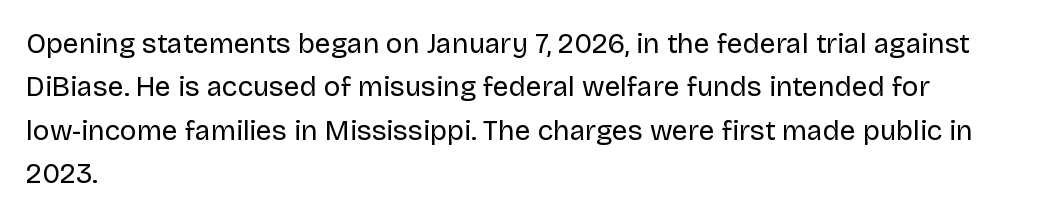
Compared with a centered layout, this one pins lines to the left instead. A typesetter would mark this as roman, not italic. Check the space under the baseline: it is left empty. Serifs: no, the terminals of the letterforms are clean.
